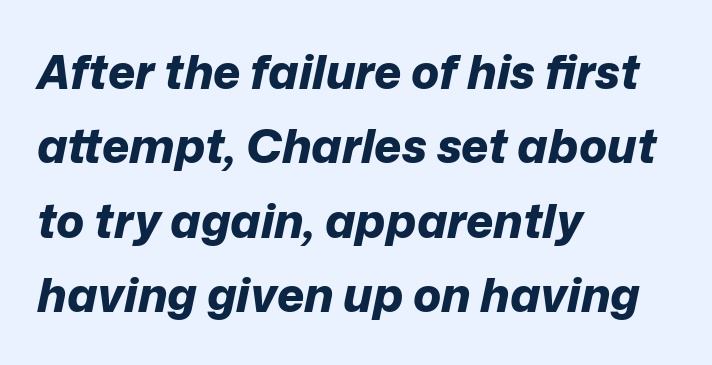
Q: Is the text bold? A: Yes.
Q: Is the text italic (slanted)? A: Yes, it leans right by about 12 degrees.
Q: Is the text underlined? A: No.
Q: How is the paragraph aligned? A: Left-aligned.
Q: Is the spacing between letters normal or unusually wide? A: Normal.
Q: Is the spacing between lines tight, normal or loose? A: Normal.
Q: Width (condensed, normal, or wide)? A: Normal.
Q: Stroke contrast? A: Low.
Q: x-height? A: Medium.
Q: Monospaced? A: No.
